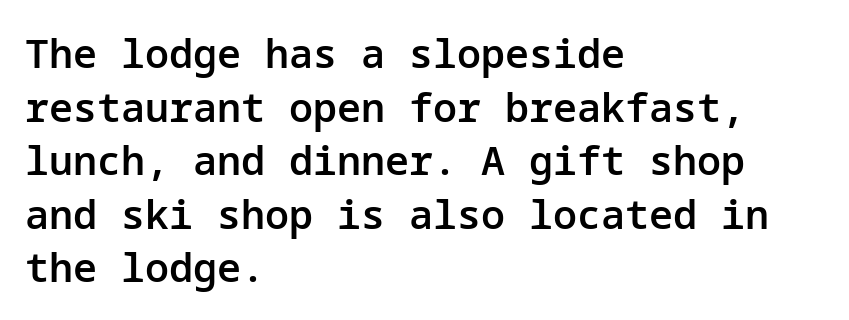
The space directly below the letters is spotless. Notice how the passage keeps a crisp vertical edge on the left only. In terms of leading, this rendering sits right in the middle. Classification — sans serif.
